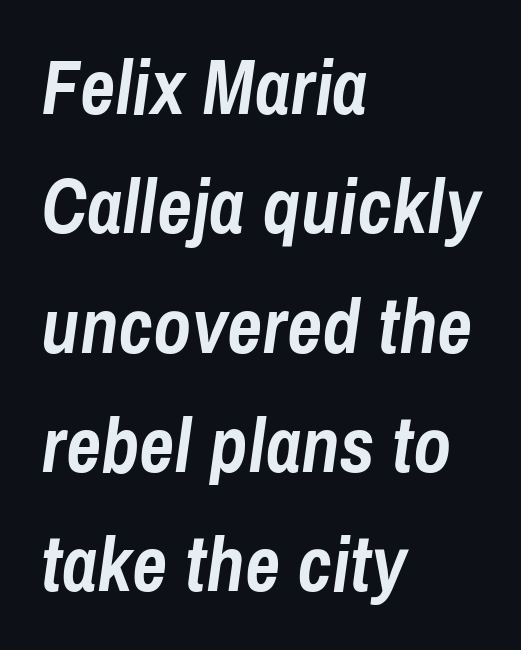
Nobody drew a line under any word here. This sample uses plain, unmodified letter spacing. Looking at the ascenders, they clearly lean. Thick stems and heavy bowls — unmistakably bold. Horizontally, the lines are justified to the leading edge only.
